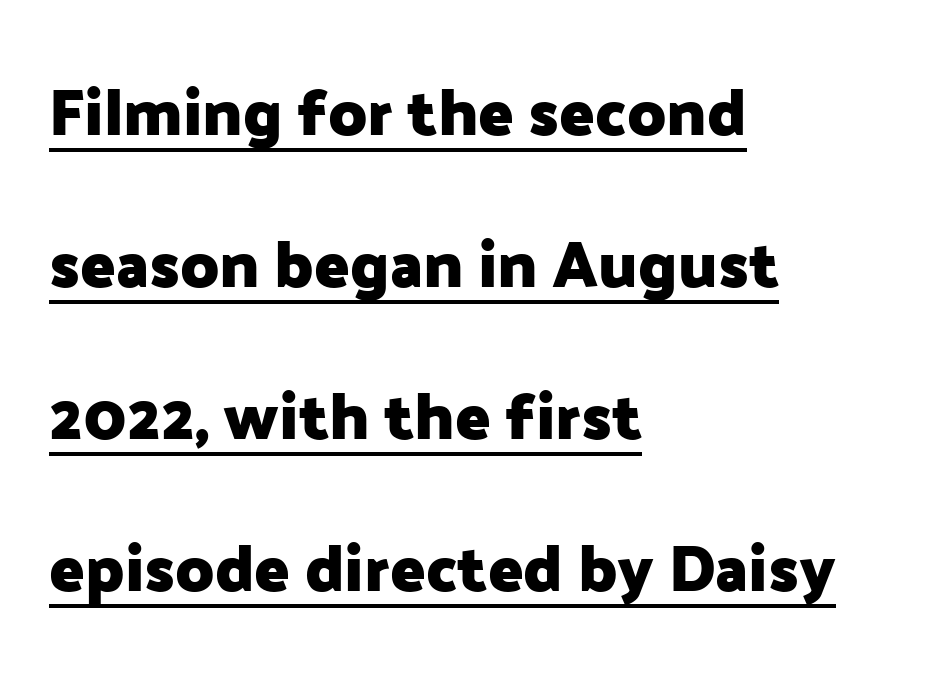
{"serif": "no", "italic": "no", "bold": "yes", "weight": "heavy", "width": "normal", "stroke_contrast": "low", "x_height": "medium", "monospaced": "no", "underline": "yes", "align": "left", "line_spacing": "loose", "line_spacing_ratio": 2.34, "letter_spacing": "normal", "letter_spacing_em": 0.0, "glyph_px": 65}
